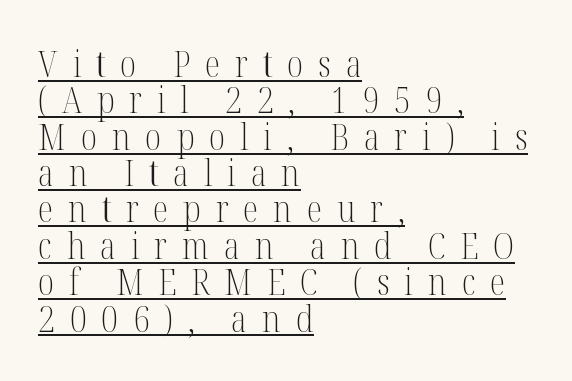
Q: Is the text bold? A: No.
Q: Is the text italic (slanted)? A: No, it is upright.
Q: Is the typeface a serif or a sans-serif typeface? A: Serif.
Q: Is the text underlined? A: Yes.
Q: How is the paragraph aligned? A: Left-aligned.
Q: Is the spacing between letters normal or unusually wide? A: Unusually wide.
Q: Is the spacing between lines tight, normal or loose? A: Tight.
Q: Width (condensed, normal, or wide)? A: Condensed.
Q: Stroke contrast? A: Medium.
Q: x-height? A: Medium.
Q: Monospaced? A: No.
